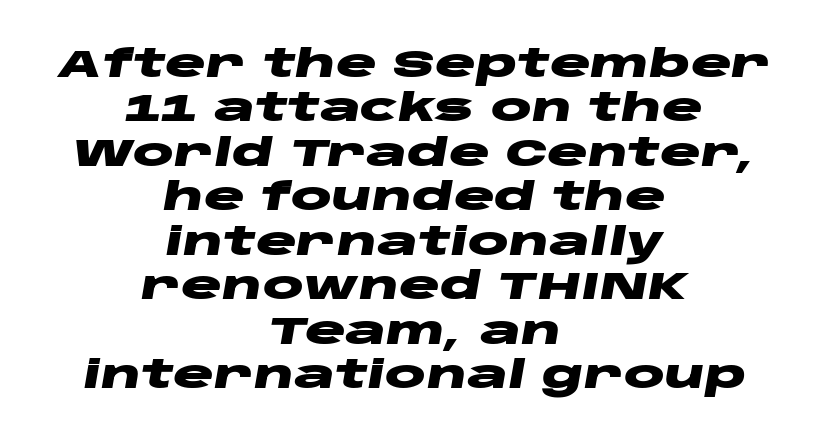
{"italic": "yes", "lean": "right", "slant_degrees": 10, "bold": "yes", "weight": "heavy", "width": "wide", "stroke_contrast": "low", "x_height": "large", "monospaced": "no", "underline": "no", "align": "center", "line_spacing_ratio": 1.17, "letter_spacing": "normal", "letter_spacing_em": 0.0, "glyph_px": 38}
